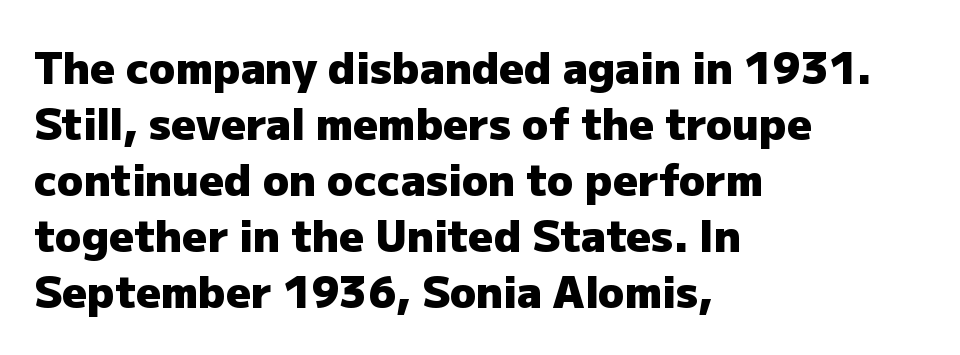
The image shows 43 px heavy sans-serif type, upright; set left-aligned, normal line spacing (1.3x), normal letter spacing, not underlined; low stroke contrast and a medium x-height.
